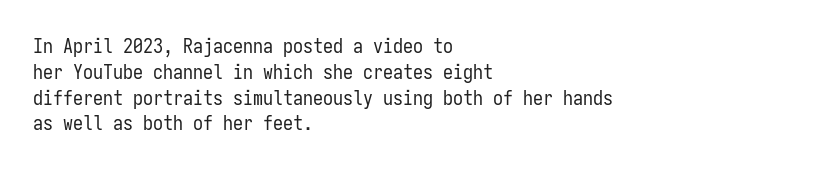
Interline gaps are of average width in this sample. Style check: upright. Tracking here is standard; glyphs follow each other at the usual distance. Stroke mass is kept to a normal reading level or below. Beneath every word, the page is bare. Leftover space on each line is placed entirely after the last word.
